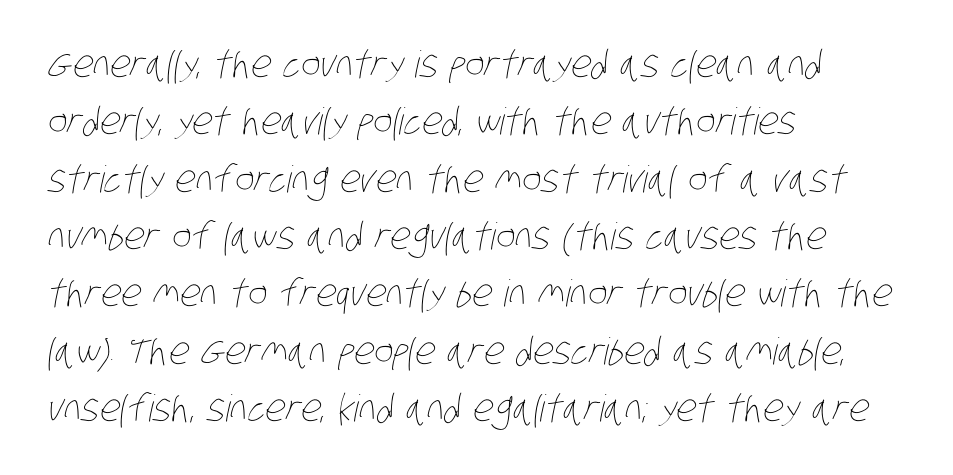
Q: Is the text bold? A: No.
Q: Is the text underlined? A: No.
Q: How is the paragraph aligned? A: Left-aligned.
Q: Is the spacing between letters normal or unusually wide? A: Normal.
Q: Is the spacing between lines tight, normal or loose? A: Normal.
Q: Width (condensed, normal, or wide)? A: Condensed.
Q: Stroke contrast? A: Low.
Q: x-height? A: Large.
Q: Monospaced? A: No.
